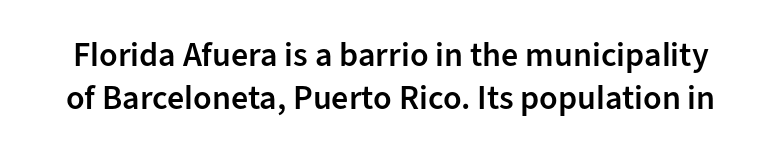
The image shows 34 px semibold sans-serif type, upright; set normal line spacing (1.26x), normal letter spacing, not underlined; low stroke contrast and a medium x-height.
